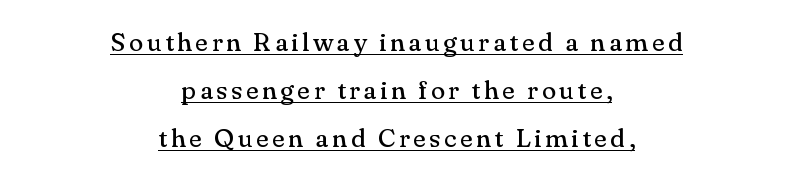
The image shows 26 px text type, upright; set centered, line spacing 1.84x, underlined.
